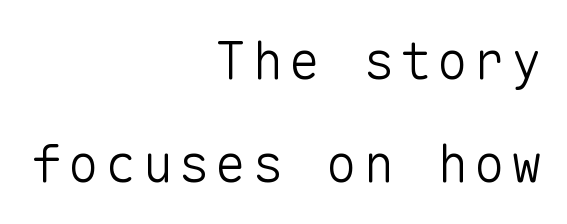
To sum up the face: it is a sans, with no serifs. This is roman type, the default non-slanted kind. Is the stroke heavy? The answer is a plain regular-or-lighter. Monospaced: the letters line up in strict vertical columns.
